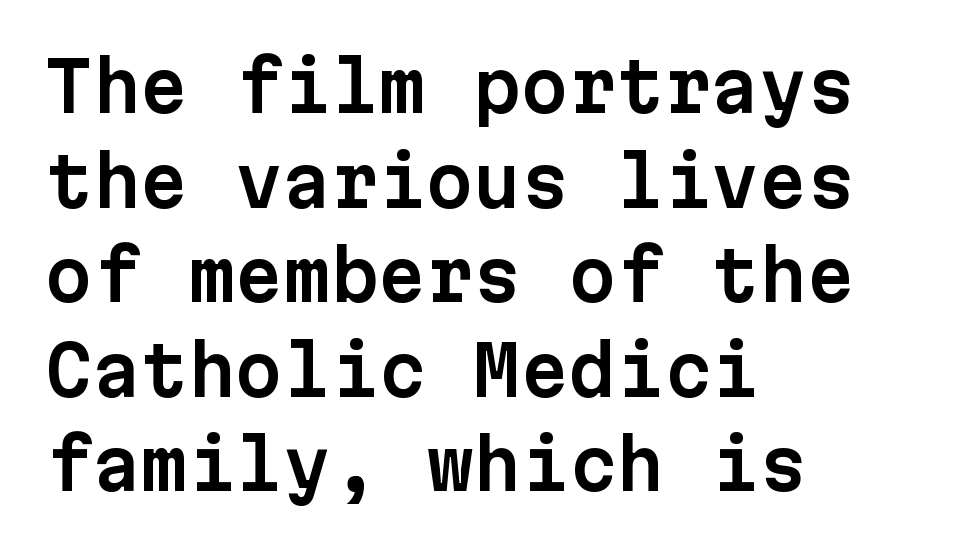
{"serif": "no", "italic": "no", "width": "normal", "stroke_contrast": "low", "x_height": "medium", "monospaced": "yes", "underline": "no", "align": "left", "line_spacing": "normal", "line_spacing_ratio": 1.39, "letter_spacing": "normal", "letter_spacing_em": 0.0, "glyph_px": 68}
